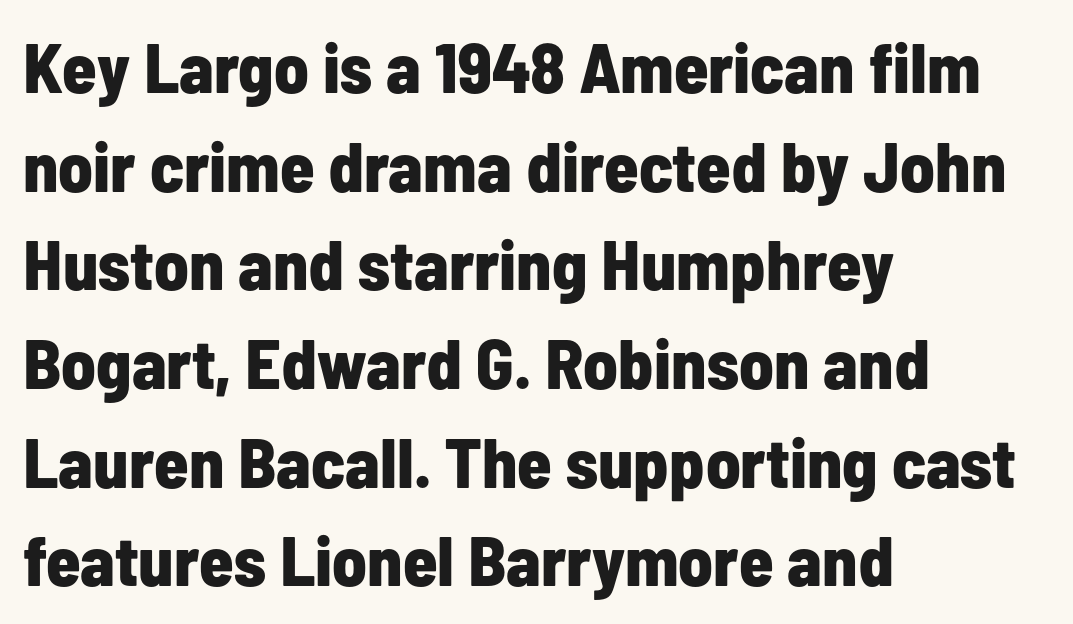
{"serif": "no", "italic": "no", "bold": "yes", "weight": "bold", "width": "condensed", "stroke_contrast": "low", "x_height": "medium", "monospaced": "no", "underline": "no", "align": "left", "line_spacing": "normal", "line_spacing_ratio": 1.41, "letter_spacing": "normal", "letter_spacing_em": 0.0, "glyph_px": 70}
